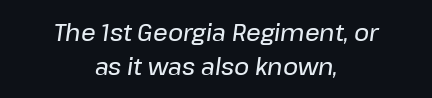
{"italic": "yes", "lean": "right", "slant_degrees": 8, "underline": "no", "align": "center", "line_spacing": "normal", "line_spacing_ratio": 1.46, "letter_spacing": "normal", "letter_spacing_em": 0.0, "glyph_px": 23}
